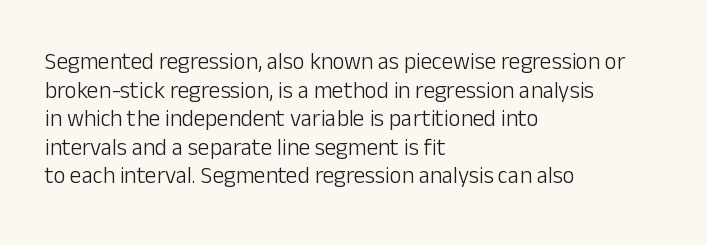
Beneath every word, the page is bare. On a weight scale, this lands at 450 or below. Look at the tracking — it's just the regular setting, nothing added. The typesetter chose a ragged-right arrangement here. Upright lettering throughout.
